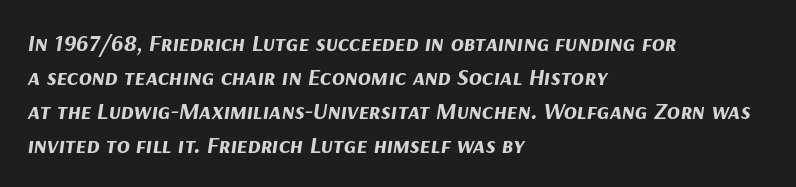
{"italic": "yes", "lean": "right", "slant_degrees": 9, "bold": "yes", "underline": "no", "align": "left", "line_spacing": "normal", "line_spacing_ratio": 1.41, "letter_spacing": "normal", "letter_spacing_em": 0.0, "glyph_px": 24}
